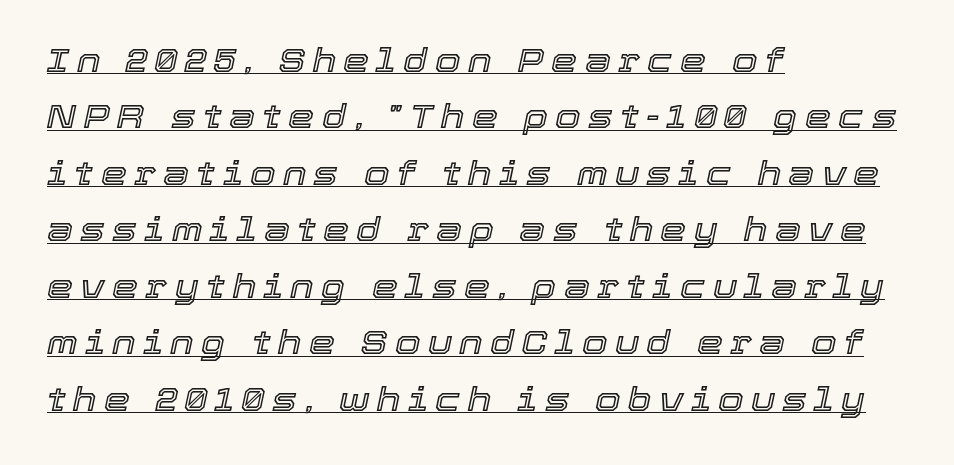
{"italic": "yes", "lean": "right", "slant_degrees": 12, "width": "normal", "x_height": "medium", "monospaced": "no", "underline": "yes", "align": "left", "line_spacing_ratio": 1.71, "letter_spacing": "wide", "letter_spacing_em": 0.22, "glyph_px": 33}
